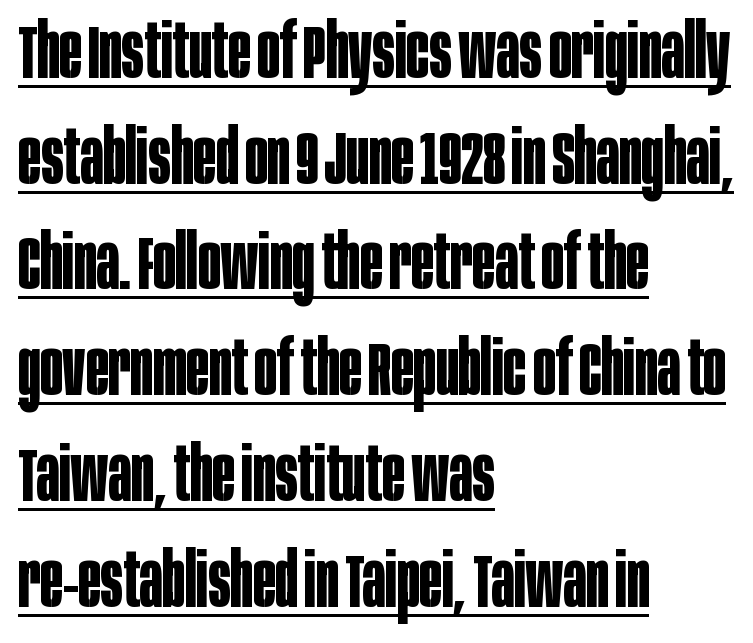
The image shows 75 px bold, condensed sans-serif type, upright; set left-aligned, normal line spacing (1.41x), normal letter spacing, underlined; low stroke contrast and a large x-height.
